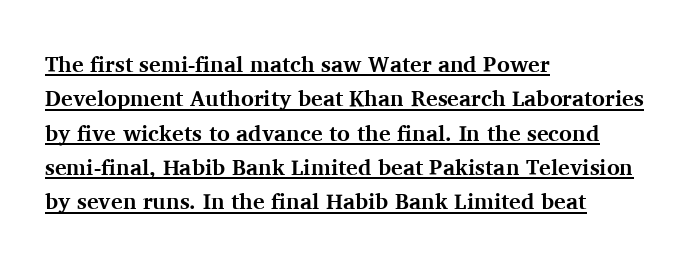
The image shows 22 px bold type, upright; set left-aligned, normal line spacing (1.56x), normal letter spacing, underlined.
